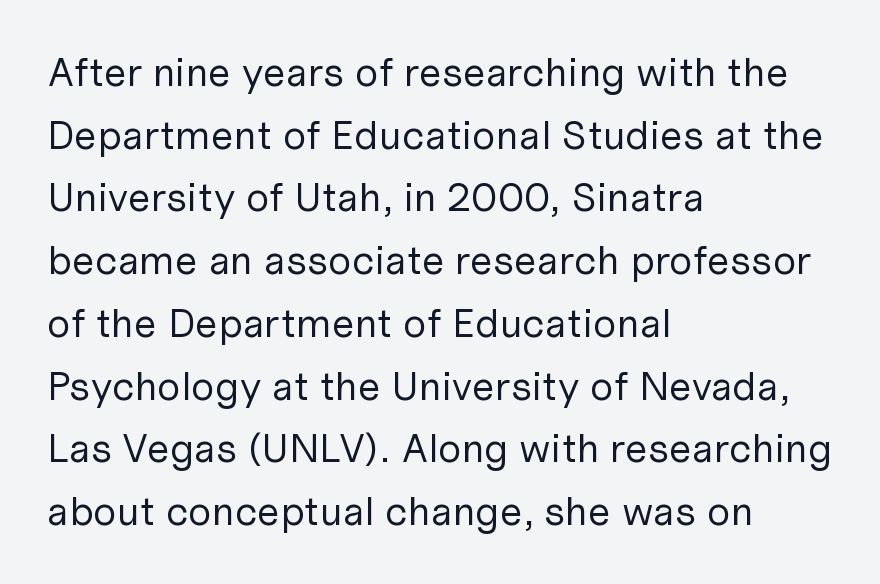
{"serif": "no", "italic": "no", "bold": "no", "weight": "regular", "width": "normal", "stroke_contrast": "low", "x_height": "medium", "monospaced": "no", "underline": "no", "align": "left", "line_spacing": "normal", "line_spacing_ratio": 1.53, "letter_spacing": "normal", "letter_spacing_em": 0.0, "glyph_px": 41}
